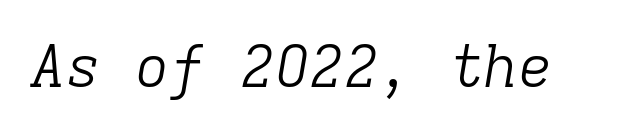
{"serif": "yes", "italic": "yes", "lean": "right", "slant_degrees": 9, "bold": "no", "weight": "light", "width": "normal", "stroke_contrast": "low", "x_height": "medium", "monospaced": "yes", "underline": "no", "letter_spacing": "normal", "letter_spacing_em": 0.0, "glyph_px": 58}
